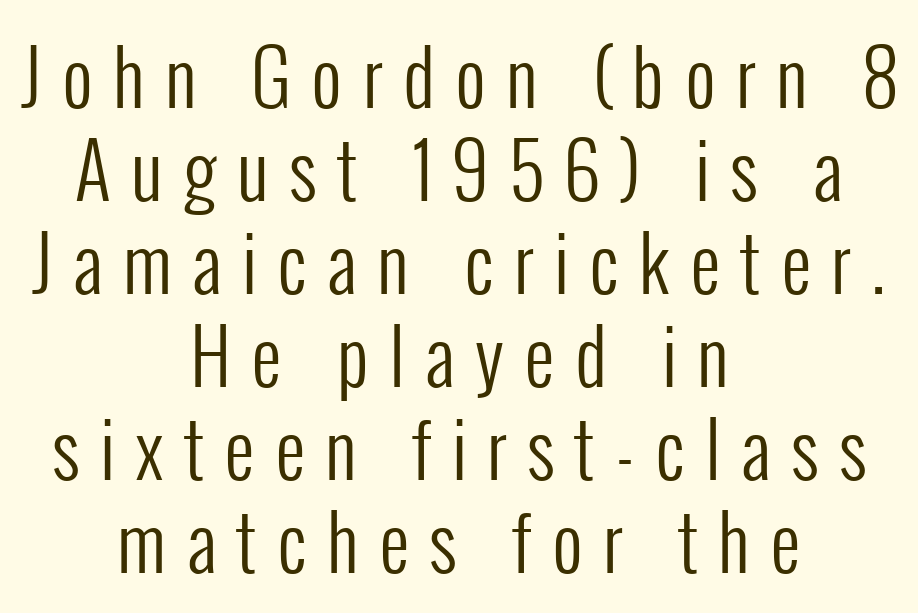
{"serif": "no", "italic": "no", "bold": "no", "weight": "regular", "width": "condensed", "stroke_contrast": "low", "x_height": "medium", "monospaced": "no", "underline": "no", "align": "center", "line_spacing_ratio": 1.24, "letter_spacing": "wide", "letter_spacing_em": 0.27, "glyph_px": 75}
